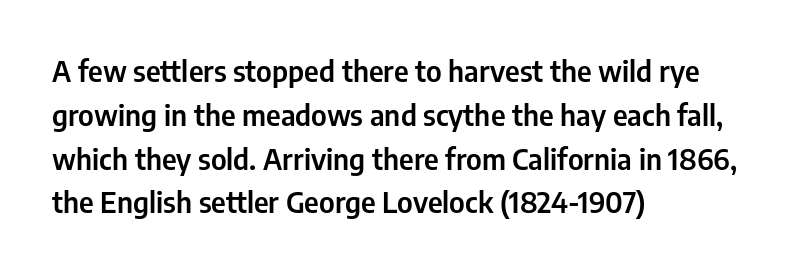
{"serif": "no", "italic": "no", "width": "condensed", "stroke_contrast": "low", "x_height": "medium", "monospaced": "no", "underline": "no", "align": "left", "line_spacing": "normal", "line_spacing_ratio": 1.51, "letter_spacing": "normal", "letter_spacing_em": 0.0, "glyph_px": 29}
